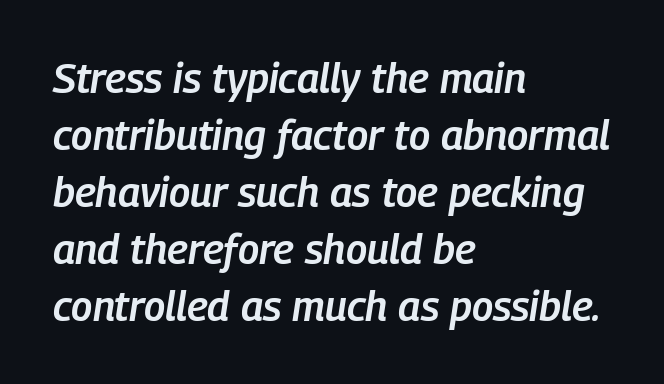
{"italic": "yes", "lean": "right", "slant_degrees": 9, "bold": "semi", "weight": "semibold", "width": "condensed", "stroke_contrast": "low", "x_height": "medium", "monospaced": "no", "underline": "no", "align": "left", "line_spacing": "normal", "line_spacing_ratio": 1.39, "letter_spacing": "normal", "letter_spacing_em": 0.0, "glyph_px": 41}
